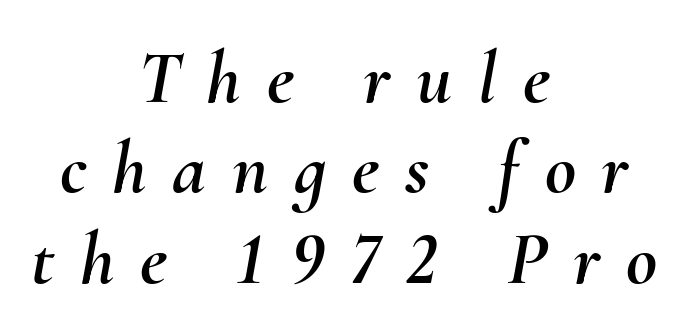
Q: Is the text italic (slanted)? A: Yes, it leans right by about 10 degrees.
Q: Is the text underlined? A: No.
Q: How is the paragraph aligned? A: Centered.
Q: Is the spacing between letters normal or unusually wide? A: Unusually wide.
Q: Width (condensed, normal, or wide)? A: Normal.
Q: Stroke contrast? A: Medium.
Q: x-height? A: Small.
Q: Monospaced? A: No.
